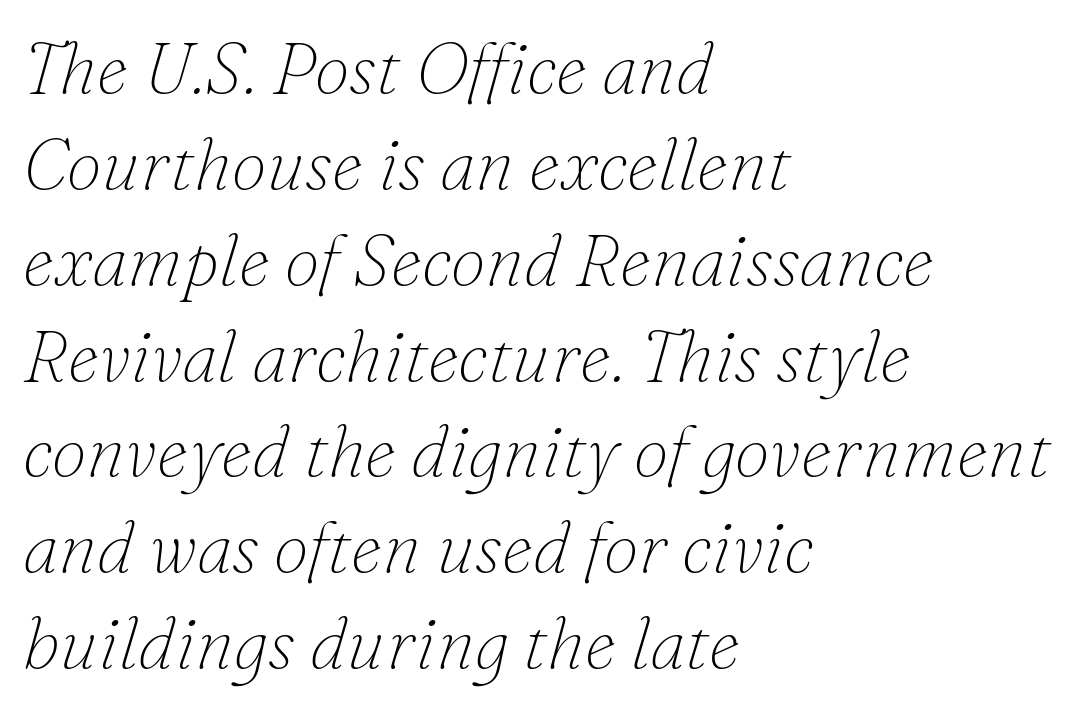
Q: Is the text bold? A: No.
Q: Is the text italic (slanted)? A: Yes, it leans right by about 16 degrees.
Q: Is the typeface a serif or a sans-serif typeface? A: Serif.
Q: Is the text underlined? A: No.
Q: How is the paragraph aligned? A: Left-aligned.
Q: Is the spacing between letters normal or unusually wide? A: Normal.
Q: Is the spacing between lines tight, normal or loose? A: Normal.
Q: Width (condensed, normal, or wide)? A: Normal.
Q: Stroke contrast? A: Low.
Q: x-height? A: Small.
Q: Monospaced? A: No.
